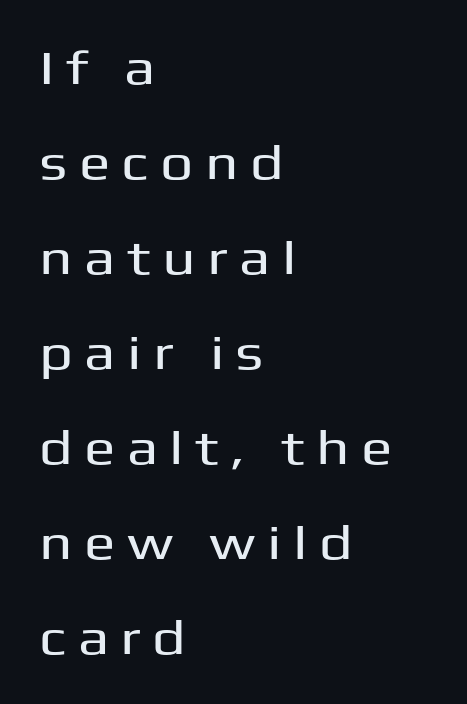
Looks like regular typesetting: each glyph gets only the width it needs. The gaps between neighbouring characters are conspicuously large. If you drew a line through each stem, it would be perfectly vertical. The typesetter chose a ragged-right arrangement here. The words here are not underlined. The passage shown stacks its lines with a broad gap.
